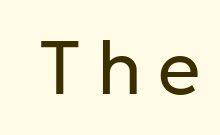
Q: Is the text bold? A: No.
Q: Is the text italic (slanted)? A: No, it is upright.
Q: Is the typeface a serif or a sans-serif typeface? A: Sans-serif.
Q: Is the text underlined? A: No.
Q: Is the spacing between letters normal or unusually wide? A: Unusually wide.
Q: Width (condensed, normal, or wide)? A: Normal.
Q: Stroke contrast? A: Low.
Q: x-height? A: Medium.
Q: Monospaced? A: No.
